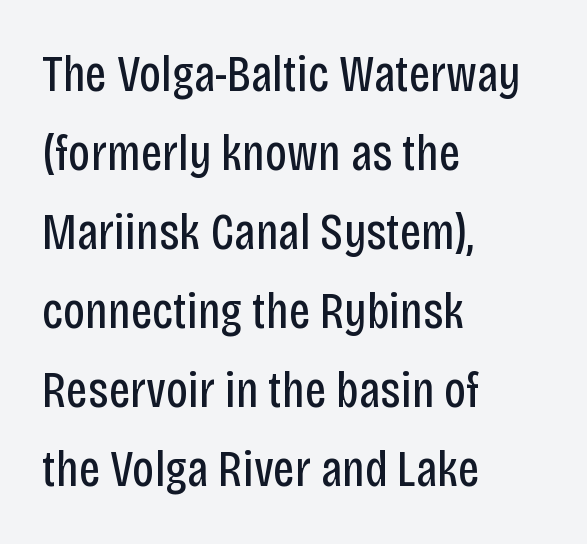
The image shows 52 px regular-weight, condensed sans-serif type, upright; set left-aligned, normal line spacing (1.52x), normal letter spacing, not underlined; low stroke contrast and a large x-height.
